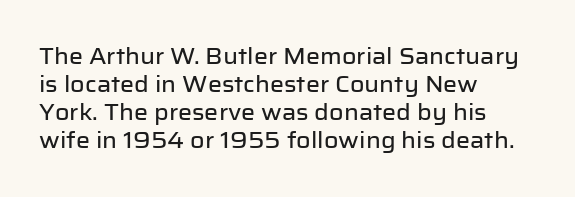
Q: Is the text italic (slanted)? A: No, it is upright.
Q: Is the text underlined? A: No.
Q: How is the paragraph aligned? A: Left-aligned.
Q: Is the spacing between letters normal or unusually wide? A: Normal.
Q: Is the spacing between lines tight, normal or loose? A: Normal.
